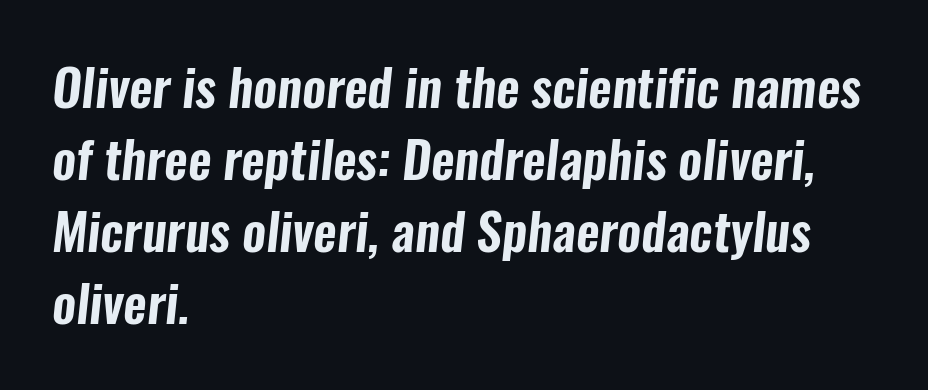
{"serif": "no", "width": "condensed", "stroke_contrast": "low", "x_height": "medium", "monospaced": "no", "underline": "no", "align": "left", "line_spacing": "normal", "line_spacing_ratio": 1.41, "letter_spacing": "normal", "letter_spacing_em": 0.0, "glyph_px": 51}
